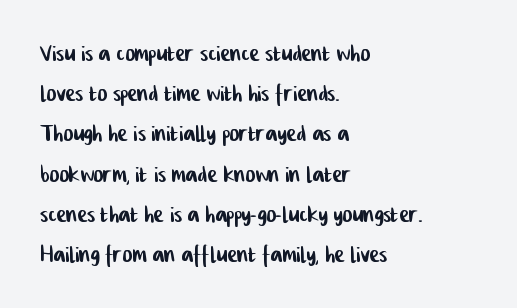
The face used here is rendered with its standard letterfit. Vertical spacing — default. The rendering uses natural spacing where letterforms have individual widths. The setting favours the left margin, as ordinary paragraphs usually do.
